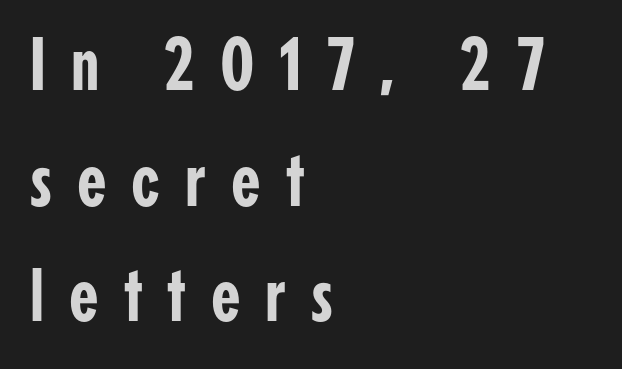
Bare-footed words on every line. The rag falls on the right side of this text block. The type sits square on the baseline with zero lean. Each letter keeps its own natural width here, so spacing adapts to shape. Students, note that the glyphs here are deliberately spaced far apart. Note: no serifs on the glyphs.
